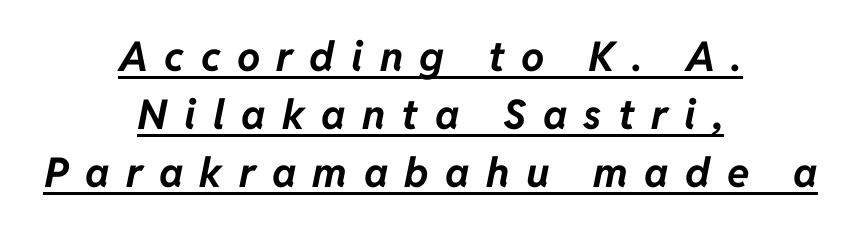
{"italic": "yes", "lean": "right", "slant_degrees": 11, "bold": "yes", "weight": "bold", "width": "normal", "stroke_contrast": "low", "x_height": "medium", "monospaced": "no", "underline": "yes", "align": "center", "line_spacing": "normal", "line_spacing_ratio": 1.41, "letter_spacing": "wide", "letter_spacing_em": 0.4, "glyph_px": 41}
